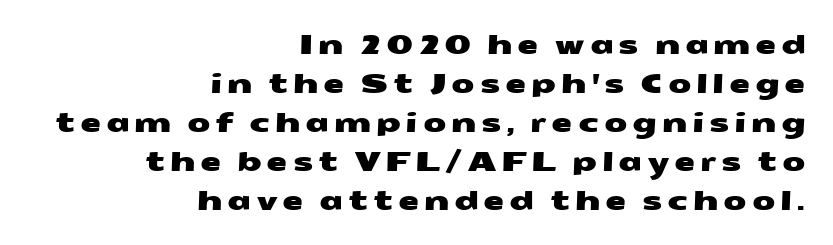
The designer left line spacing at the default. One-word summary of the alignment: right. Check under the words: just untouched page.
